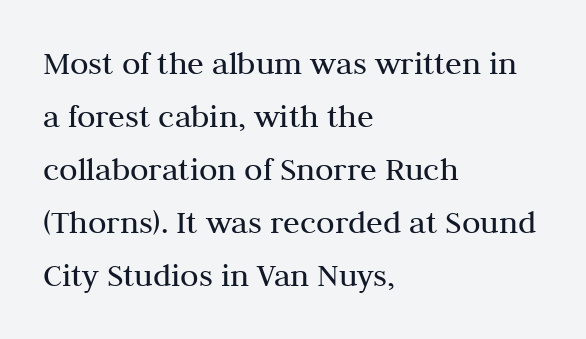
The image shows 34 px regular-weight serif type, upright; set left-aligned, normal line spacing (1.56x), normal letter spacing, not underlined; medium stroke contrast and a medium x-height.
